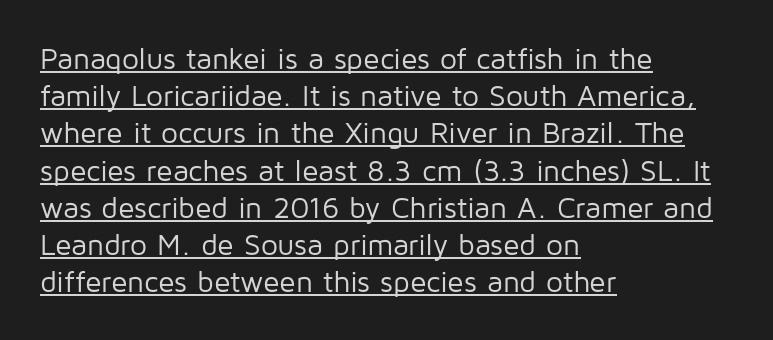
Q: Is the text bold? A: No.
Q: Is the text italic (slanted)? A: No, it is upright.
Q: Is the typeface a serif or a sans-serif typeface? A: Sans-serif.
Q: Is the text underlined? A: Yes.
Q: How is the paragraph aligned? A: Left-aligned.
Q: Is the spacing between letters normal or unusually wide? A: Normal.
Q: Width (condensed, normal, or wide)? A: Normal.
Q: Stroke contrast? A: Low.
Q: x-height? A: Medium.
Q: Monospaced? A: No.
